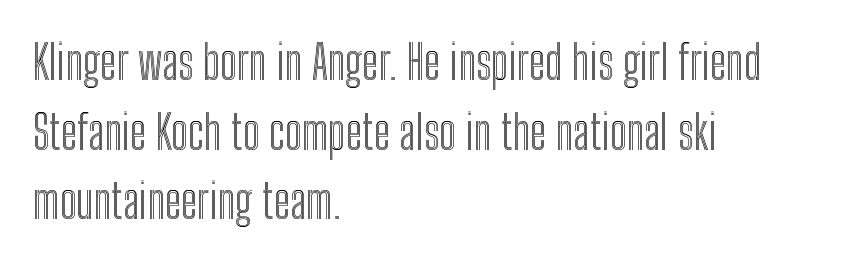
The rag falls on the right side of this text block. The glyphs are unaccompanied by any horizontal stroke below them. Posture: straight, roman, zero tilt. The line texture is even and compact thanks to regular tracking. Whoever set this chose a conventional vertical rhythm. Each letter keeps its own natural width here, so spacing adapts to shape.
